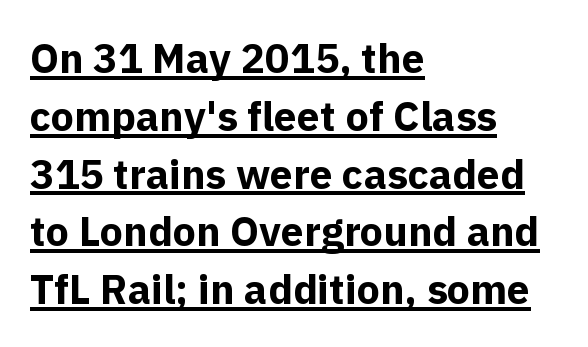
Q: Is the text bold? A: Yes.
Q: Is the text italic (slanted)? A: No, it is upright.
Q: Is the typeface a serif or a sans-serif typeface? A: Sans-serif.
Q: Is the text underlined? A: Yes.
Q: How is the paragraph aligned? A: Left-aligned.
Q: Is the spacing between letters normal or unusually wide? A: Normal.
Q: Is the spacing between lines tight, normal or loose? A: Normal.
Q: Width (condensed, normal, or wide)? A: Normal.
Q: x-height? A: Medium.
Q: Monospaced? A: No.
